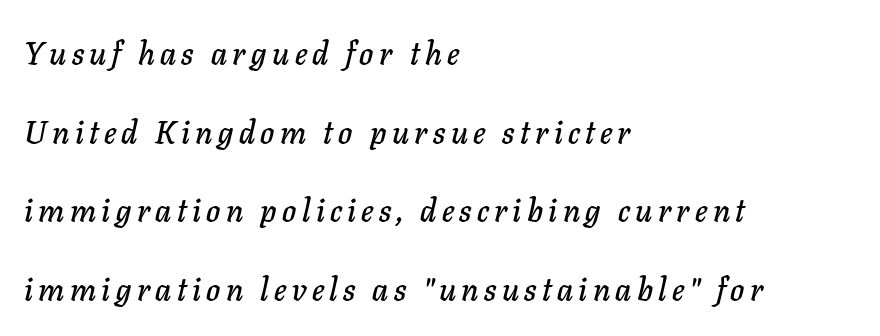
The strip under each line holds only bare page. The line-height multiplier appears high, well above default. Looking at the ascenders, they clearly lean. The letters advance in unequal steps, a hallmark of proportional type.
